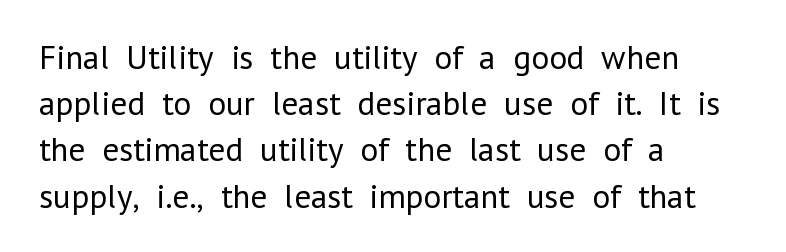
The image shows 34 px regular-weight sans-serif type, upright; set left-aligned, normal line spacing (1.36x), normal letter spacing, not underlined; low stroke contrast and a medium x-height.
